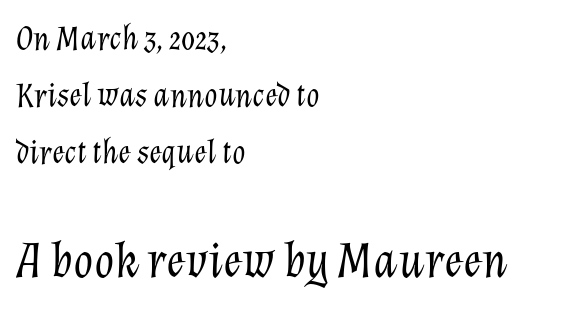
The letters look calm and open, with moderate or lighter stems. These lines keep a tight, regular rhythm from letter to letter. Typeset ragged right — the left edge is the straight one. This sample keeps an unexceptional amount of space between lines. Here the designer chose a conventional face with non-uniform glyph widths.
